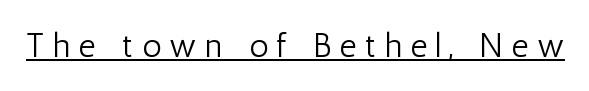
Q: Is the text bold? A: No.
Q: Is the text italic (slanted)? A: No, it is upright.
Q: Is the typeface a serif or a sans-serif typeface? A: Sans-serif.
Q: Is the text underlined? A: Yes.
Q: Is the spacing between letters normal or unusually wide? A: Unusually wide.
Q: Width (condensed, normal, or wide)? A: Condensed.
Q: Stroke contrast? A: Low.
Q: x-height? A: Medium.
Q: Monospaced? A: No.
